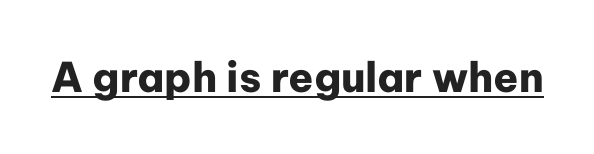
Q: Is the text bold? A: Yes.
Q: Is the text italic (slanted)? A: No, it is upright.
Q: Is the typeface a serif or a sans-serif typeface? A: Sans-serif.
Q: Is the text underlined? A: Yes.
Q: Is the spacing between letters normal or unusually wide? A: Normal.
Q: Width (condensed, normal, or wide)? A: Normal.
Q: Stroke contrast? A: Low.
Q: x-height? A: Medium.
Q: Monospaced? A: No.
